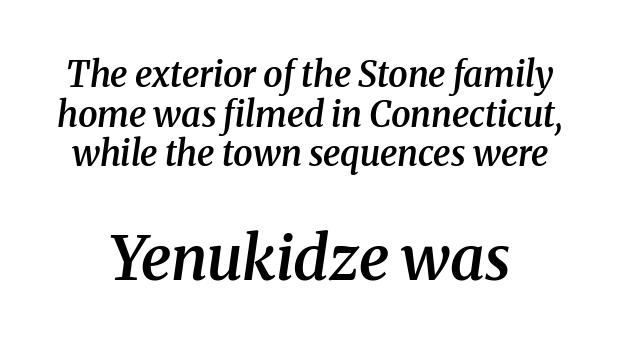
{"serif": "yes", "italic": "yes", "lean": "right", "slant_degrees": 8, "bold": "semi", "weight": "semibold", "width": "normal", "stroke_contrast": "medium", "x_height": "medium", "monospaced": "no", "underline": "no", "line_spacing": "tight", "line_spacing_ratio": 1.13, "letter_spacing": "normal", "letter_spacing_em": 0.0, "larger_block": "second", "size_ratio": 1.74, "glyph_px": 61}
